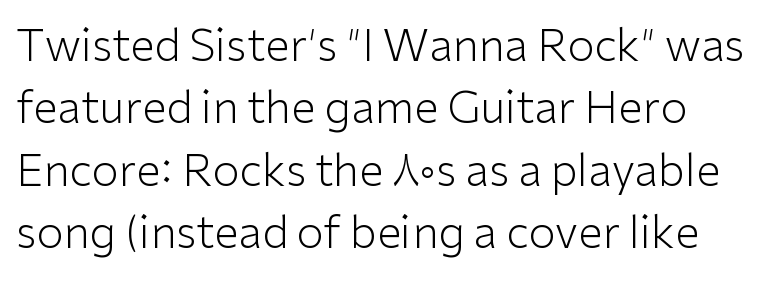
The image shows 44 px light sans-serif type, upright; set normal line spacing (1.42x), normal letter spacing, not underlined; low stroke contrast and a medium x-height.
